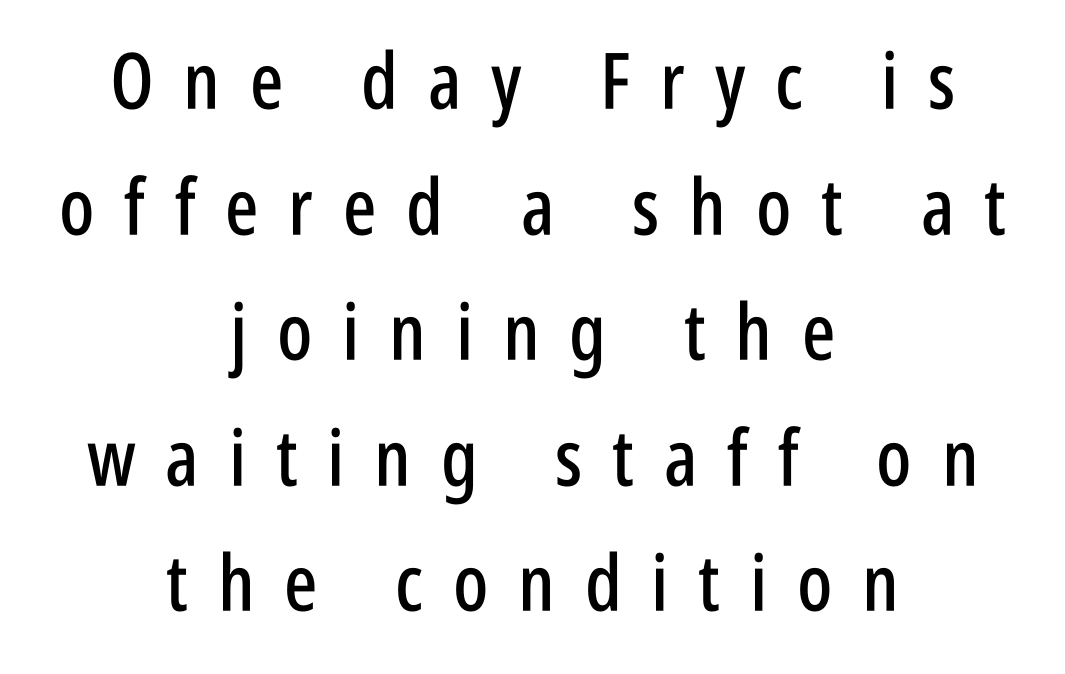
What's the leading like? Ordinary, nothing unusual. Glyph-to-glyph distance is far greater than everyday printed text. To sum up the face: it is a sans, with no serifs. No italicization has been applied; the sample stays upright.
